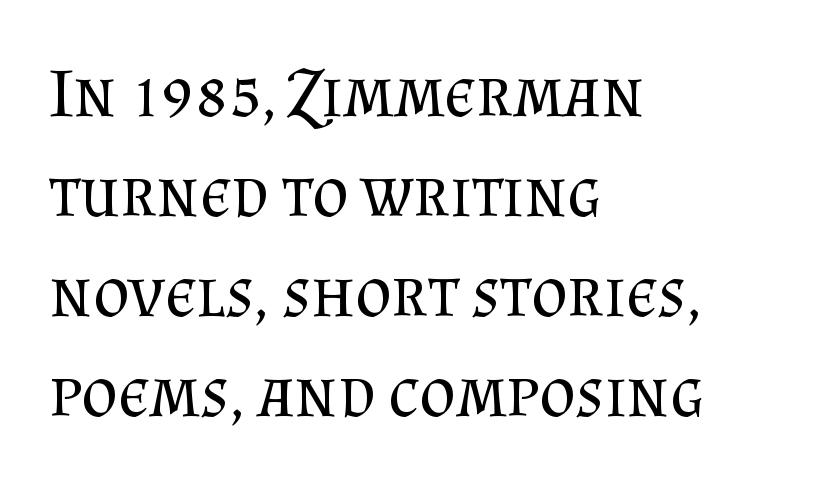
The image shows 70 px regular-weight serif type, upright; set left-aligned, normal line spacing (1.43x), normal letter spacing, not underlined; medium stroke contrast and a small x-height.
